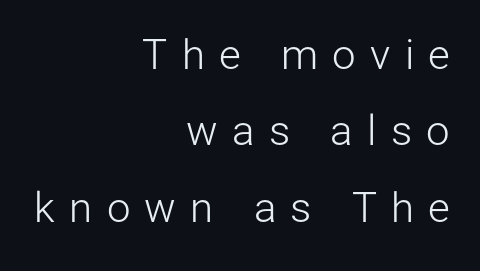
The image shows 42 px light sans-serif type, upright; set right-aligned, line spacing 1.82x, unusually wide letter spacing (+0.34 em), not underlined; low stroke contrast and a medium x-height.
